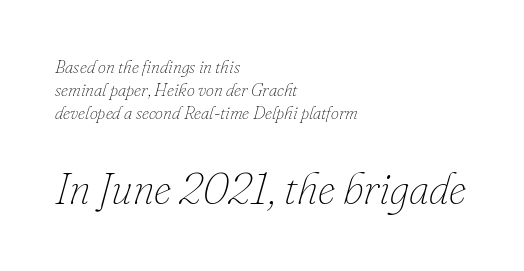
The image shows 44 px thin type, italic (leaning right); set left-aligned, normal line spacing (1.29x), normal letter spacing, not underlined; the second (bottom) block is 2.44x larger; low stroke contrast and a small x-height.
